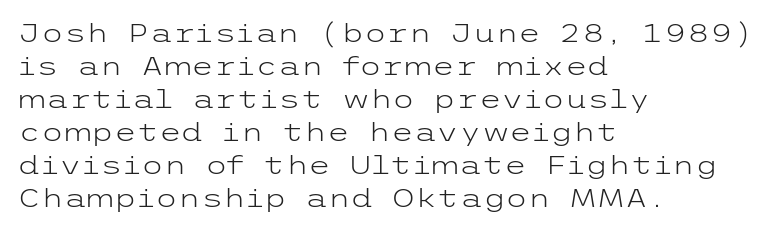
Q: Is the text bold? A: No.
Q: Is the text italic (slanted)? A: No, it is upright.
Q: Is the text underlined? A: No.
Q: How is the paragraph aligned? A: Left-aligned.
Q: Is the spacing between letters normal or unusually wide? A: Normal.
Q: Is the spacing between lines tight, normal or loose? A: Normal.
